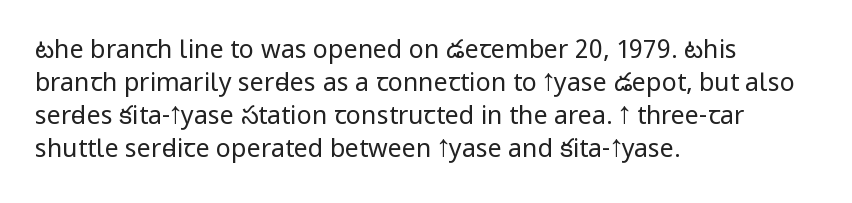
Q: Is the text bold? A: No.
Q: Is the text italic (slanted)? A: No, it is upright.
Q: Is the text underlined? A: No.
Q: How is the paragraph aligned? A: Left-aligned.
Q: Is the spacing between letters normal or unusually wide? A: Normal.
Q: Is the spacing between lines tight, normal or loose? A: Normal.
